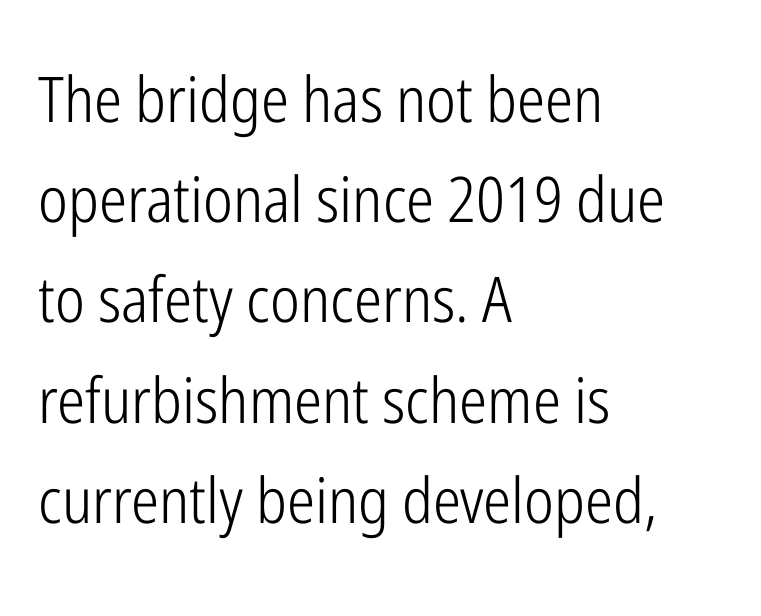
The image shows 63 px light, condensed sans-serif type, upright; set left-aligned, normal line spacing (1.59x), normal letter spacing, not underlined; low stroke contrast and a medium x-height.
